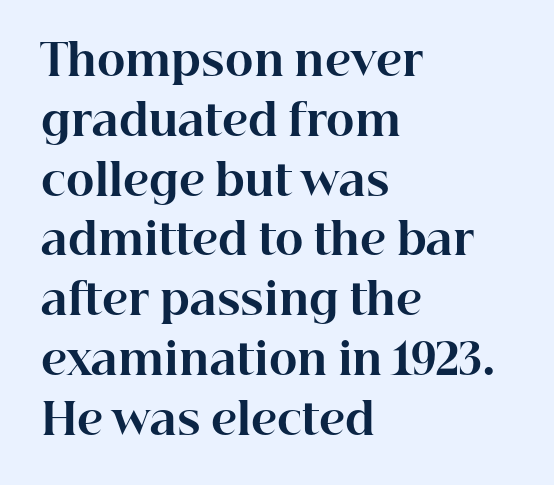
Quick note: underline off. The passage shown stacks its lines at a standard gap. The face used here is rendered with its standard letterfit. Nope, not italic — everything's standing straight. Bold? Absolutely — the strokes are thick and heavy.
